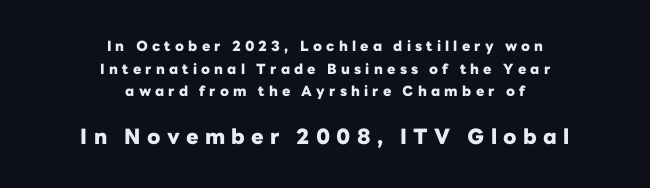
The image shows 21 px bold type, upright; set centered, normal line spacing (1.62x), unusually wide letter spacing (+0.3 em), not underlined; the second (bottom) block is 1.5x larger.
